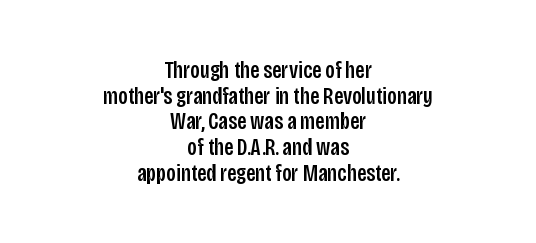
The image shows 24 px text type, upright; set centered, tight line spacing (1.07x), normal letter spacing, not underlined.
